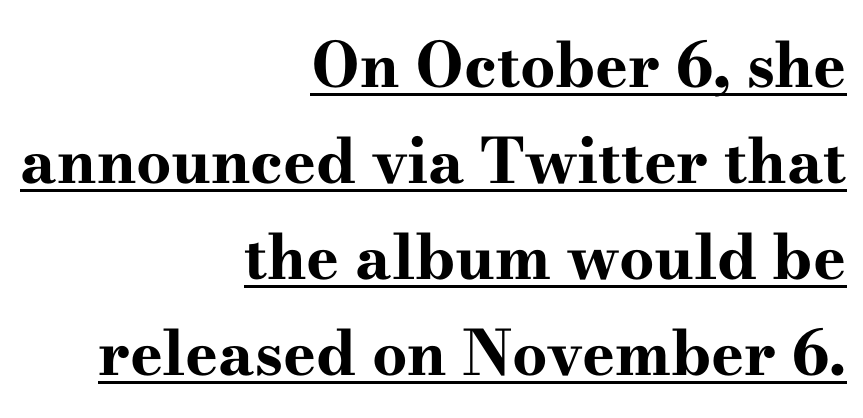
Q: Is the text bold? A: Yes.
Q: Is the text italic (slanted)? A: No, it is upright.
Q: Is the typeface a serif or a sans-serif typeface? A: Serif.
Q: Is the text underlined? A: Yes.
Q: How is the paragraph aligned? A: Right-aligned.
Q: Is the spacing between letters normal or unusually wide? A: Normal.
Q: Is the spacing between lines tight, normal or loose? A: Normal.
Q: Width (condensed, normal, or wide)? A: Wide.
Q: Stroke contrast? A: High.
Q: x-height? A: Small.
Q: Monospaced? A: No.
